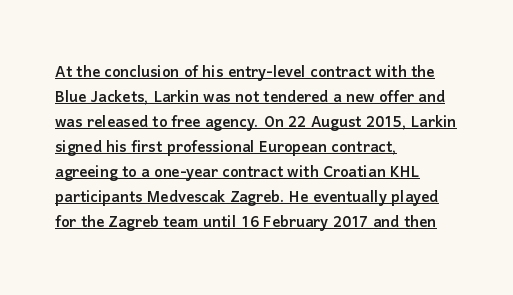
The image shows 20 px text type, upright; set left-aligned, normal line spacing (1.25x), normal letter spacing, underlined.
